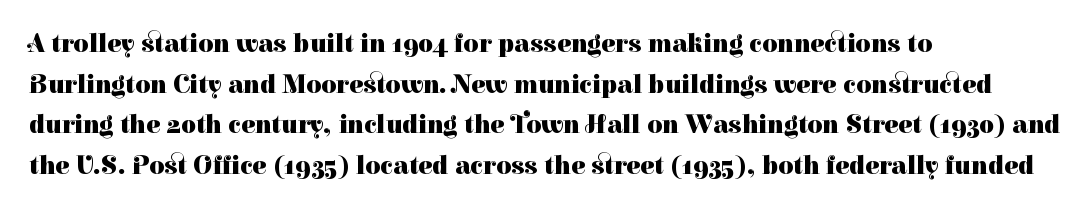
Q: Is the text bold? A: Yes.
Q: Is the text italic (slanted)? A: No, it is upright.
Q: Is the text underlined? A: No.
Q: How is the paragraph aligned? A: Left-aligned.
Q: Is the spacing between letters normal or unusually wide? A: Normal.
Q: Is the spacing between lines tight, normal or loose? A: Normal.
